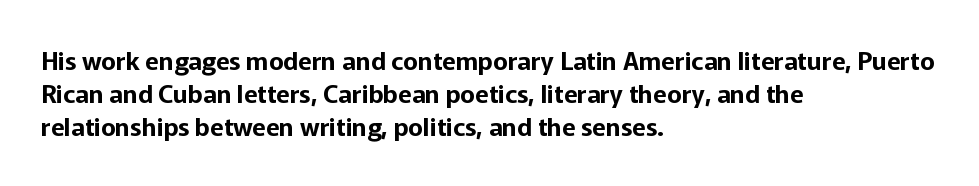
The image shows 25 px text type, upright; set left-aligned, normal line spacing (1.33x), normal letter spacing, not underlined.
